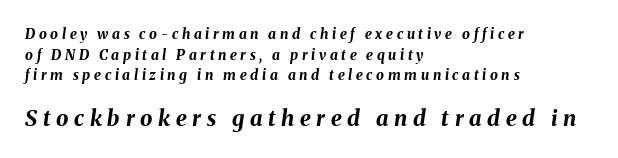
The image shows 22 px bold type, italic (leaning right); set left-aligned, normal line spacing (1.47x), unusually wide letter spacing (+0.26 em), not underlined; the second (bottom) block is 1.57x larger.
